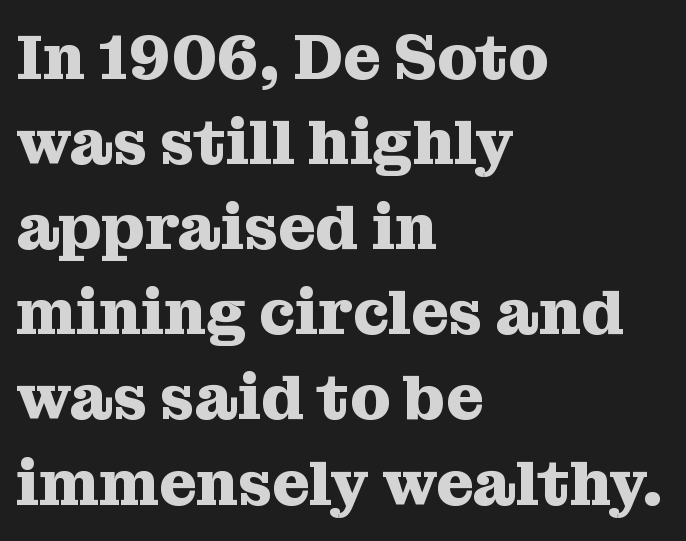
{"serif": "yes", "italic": "no", "bold": "yes", "weight": "heavy", "width": "normal", "stroke_contrast": "medium", "x_height": "medium", "monospaced": "no", "underline": "no", "align": "left", "line_spacing": "normal", "line_spacing_ratio": 1.33, "letter_spacing": "normal", "letter_spacing_em": 0.0, "glyph_px": 64}
